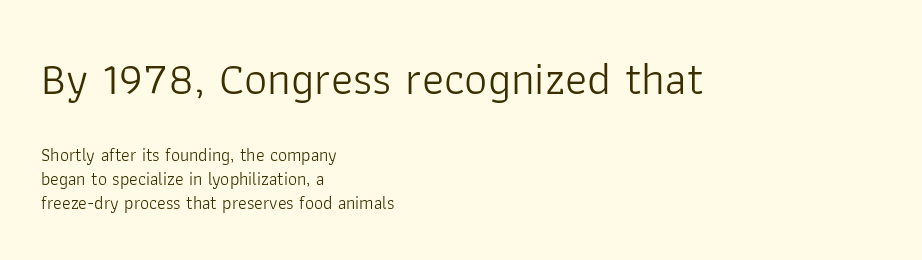
Q: Is the text bold? A: No.
Q: Is the text italic (slanted)? A: No, it is upright.
Q: Is the typeface a serif or a sans-serif typeface? A: Sans-serif.
Q: Is the text underlined? A: No.
Q: How is the paragraph aligned? A: Left-aligned.
Q: Is the spacing between letters normal or unusually wide? A: Normal.
Q: Is the spacing between lines tight, normal or loose? A: Normal.
Q: Which block of text is set in a larger size, the first (top) or the second (bottom)? A: The first (top) one.
Q: Width (condensed, normal, or wide)? A: Normal.
Q: Stroke contrast? A: Low.
Q: x-height? A: Medium.
Q: Monospaced? A: No.
